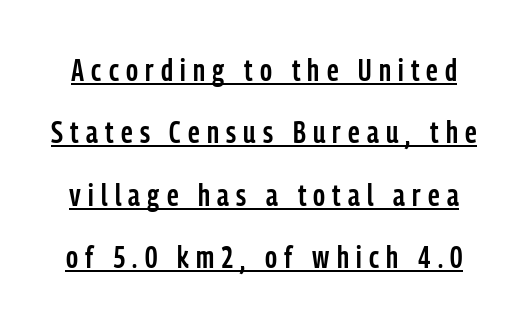
The image shows 30 px semibold, condensed sans-serif type, upright; set loose line spacing (2.08x), unusually wide letter spacing (+0.24 em), underlined; low stroke contrast and a medium x-height.
